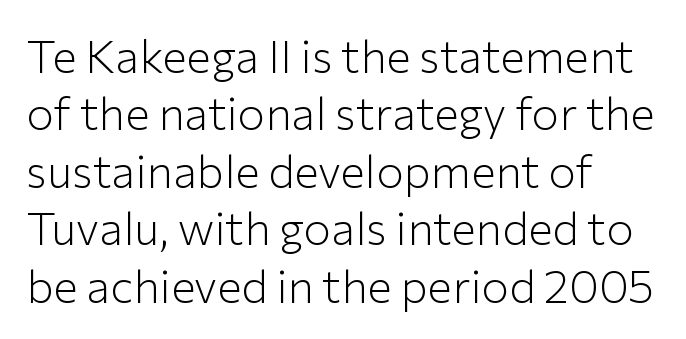
The image shows 46 px light sans-serif type, upright; set left-aligned, normal line spacing (1.25x), normal letter spacing, not underlined; low stroke contrast and a medium x-height.
